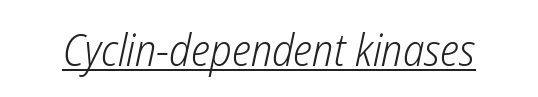
Q: Is the text bold? A: No.
Q: Is the text italic (slanted)? A: Yes, it leans right by about 12 degrees.
Q: Is the text underlined? A: Yes.
Q: Is the spacing between letters normal or unusually wide? A: Normal.
Q: Width (condensed, normal, or wide)? A: Condensed.
Q: Stroke contrast? A: Low.
Q: x-height? A: Medium.
Q: Monospaced? A: No.
